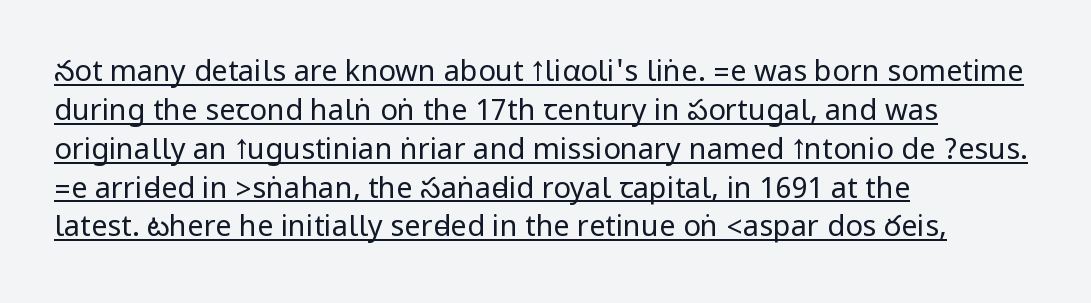
{"serif": "no", "italic": "no", "bold": "no", "weight": "regular", "width": "condensed", "stroke_contrast": "low", "underline": "yes", "align": "left", "line_spacing": "normal", "line_spacing_ratio": 1.34, "letter_spacing": "normal", "letter_spacing_em": 0.0, "glyph_px": 29}
